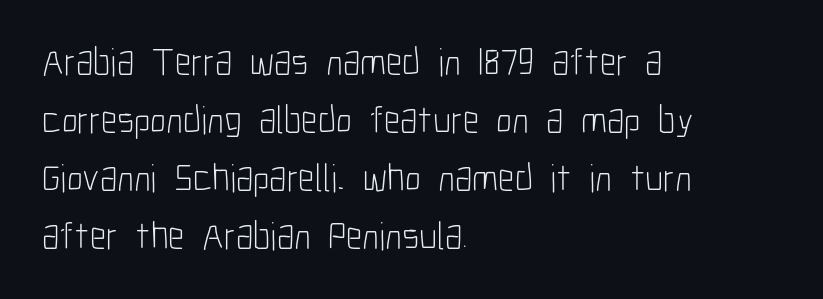
Q: Is the text bold? A: No.
Q: Is the text italic (slanted)? A: No, it is upright.
Q: Is the typeface a serif or a sans-serif typeface? A: Sans-serif.
Q: Is the text underlined? A: No.
Q: How is the paragraph aligned? A: Left-aligned.
Q: Is the spacing between letters normal or unusually wide? A: Normal.
Q: Is the spacing between lines tight, normal or loose? A: Normal.
Q: Width (condensed, normal, or wide)? A: Condensed.
Q: Stroke contrast? A: Low.
Q: x-height? A: Medium.
Q: Monospaced? A: No.
